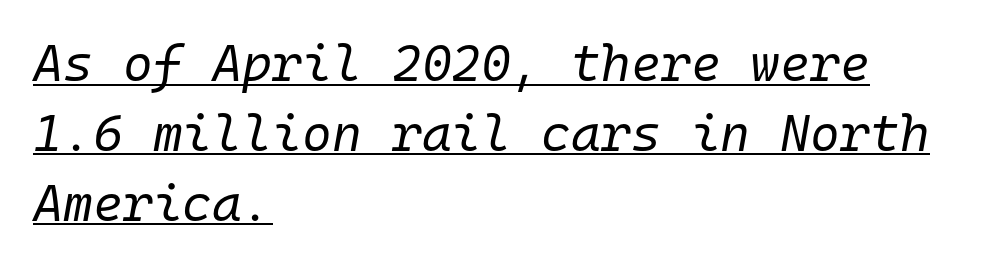
The image shows 51 px regular-weight type, italic (leaning right), monospaced; set left-aligned, normal line spacing (1.37x), normal letter spacing, underlined; low stroke contrast and a medium x-height.
